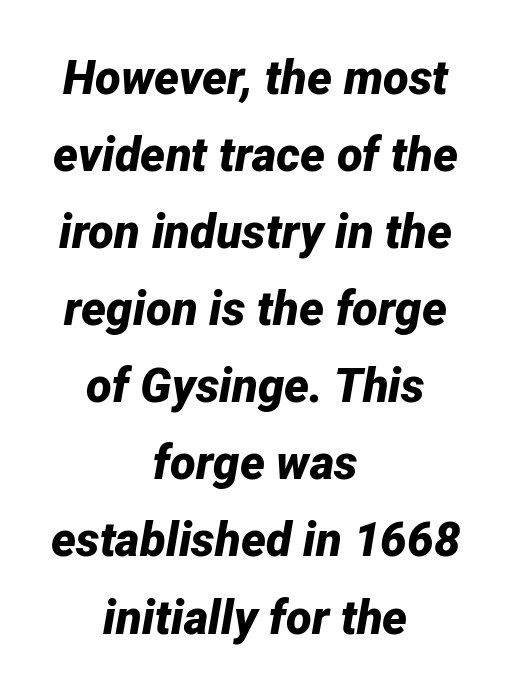
Each word holds together tightly as a unit, with standard inter-letter gaps. Descender tails drop into unmarked territory. Here the designer chose a conventional face with non-uniform glyph widths. Leading: standard. Heavy, bold letterforms. Every character sits at an angle, as italics do.
